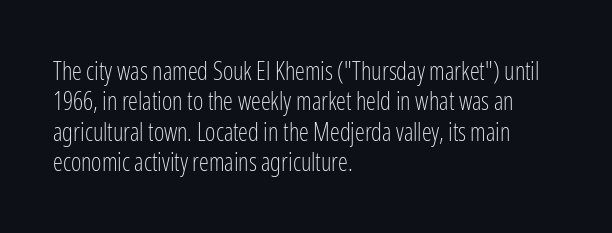
{"italic": "no", "bold": "no", "underline": "no", "align": "left", "line_spacing_ratio": 1.22, "letter_spacing": "normal", "letter_spacing_em": 0.0, "glyph_px": 25}
